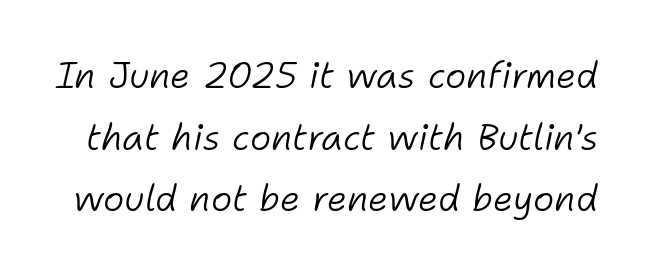
A typesetter would call this proportional, since set widths differ per character. You could call the tracking neutral — neither tight nor loose. The face used here has a pronounced slope to its letters. Compared with a typical body face, this is equally light or lighter still. The area under the type is left untouched.
